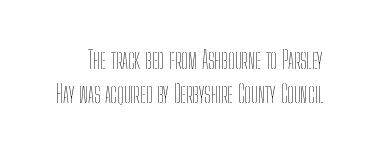
Q: Is the text bold? A: No.
Q: Is the text italic (slanted)? A: No, it is upright.
Q: Is the text underlined? A: No.
Q: Is the spacing between letters normal or unusually wide? A: Normal.
Q: Is the spacing between lines tight, normal or loose? A: Normal.
